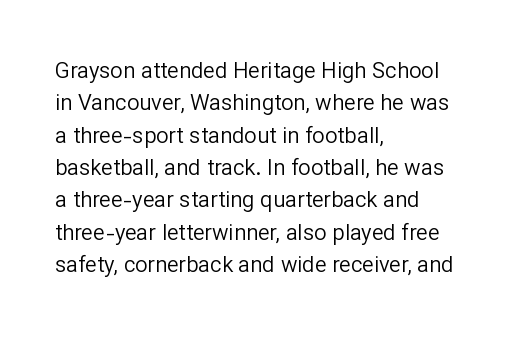
{"italic": "no", "bold": "no", "underline": "no", "align": "left", "line_spacing": "normal", "line_spacing_ratio": 1.47, "letter_spacing": "normal", "letter_spacing_em": 0.0, "glyph_px": 22}
